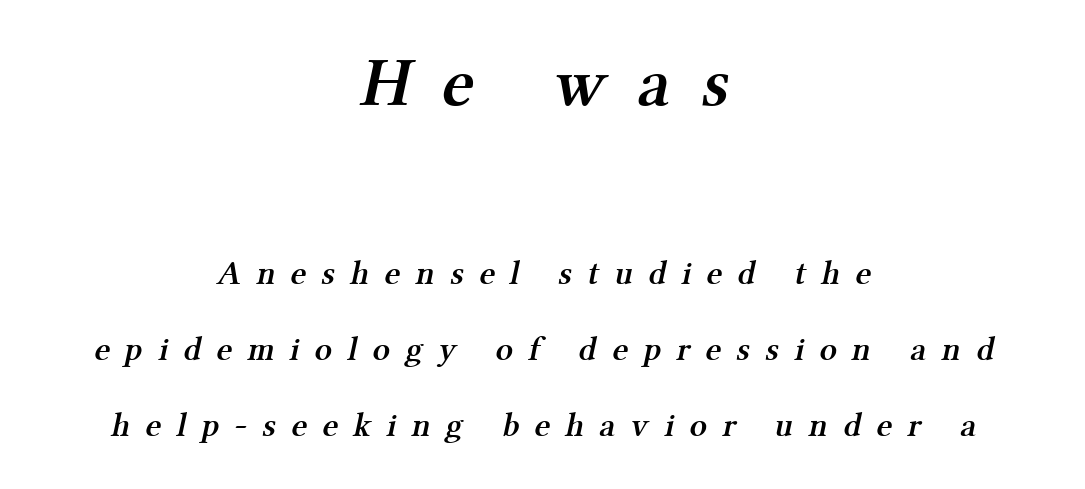
{"serif": "yes", "bold": "semi", "weight": "semibold", "width": "normal", "stroke_contrast": "medium", "x_height": "medium", "monospaced": "no", "underline": "no", "align": "center", "line_spacing": "loose", "line_spacing_ratio": 2.24, "letter_spacing": "wide", "letter_spacing_em": 0.45, "larger_block": "first", "size_ratio": 2.03, "glyph_px": 69}
